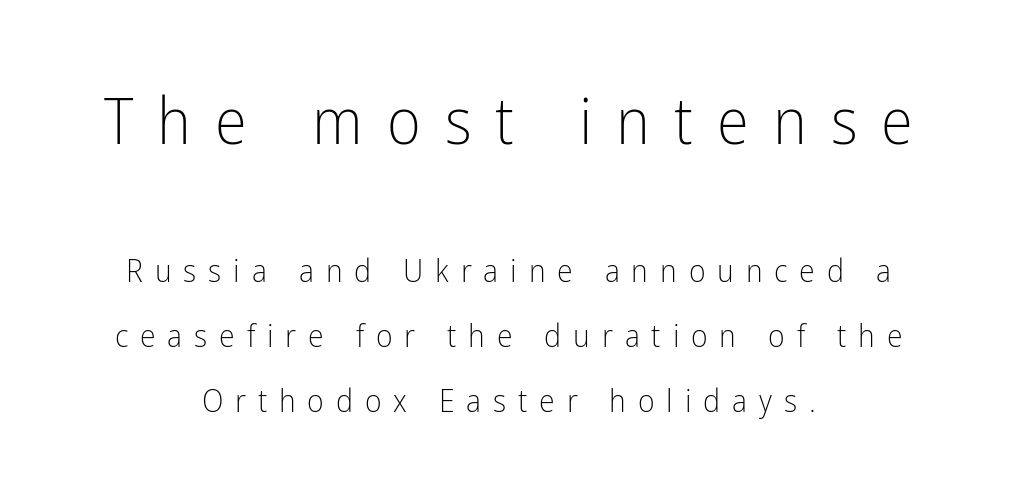
{"serif": "no", "italic": "no", "bold": "no", "weight": "light", "width": "condensed", "stroke_contrast": "low", "x_height": "medium", "monospaced": "no", "underline": "no", "align": "center", "line_spacing": "loose", "line_spacing_ratio": 2.03, "letter_spacing": "wide", "letter_spacing_em": 0.37, "larger_block": "first", "size_ratio": 2.03, "glyph_px": 65}
